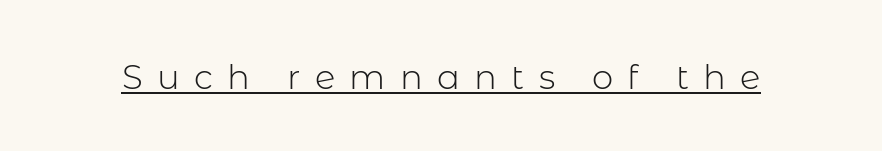
Q: Is the text bold? A: No.
Q: Is the text italic (slanted)? A: No, it is upright.
Q: Is the typeface a serif or a sans-serif typeface? A: Sans-serif.
Q: Is the text underlined? A: Yes.
Q: Is the spacing between letters normal or unusually wide? A: Unusually wide.
Q: Width (condensed, normal, or wide)? A: Normal.
Q: Stroke contrast? A: Low.
Q: x-height? A: Medium.
Q: Monospaced? A: No.
